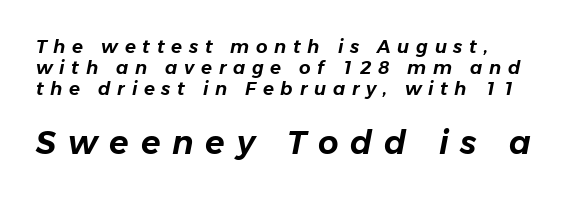
The image shows 32 px text type, italic (leaning right); set left-aligned, line spacing 1.16x, unusually wide letter spacing (+0.37 em), not underlined; the second (bottom) block is 1.78x larger; low stroke contrast and a medium x-height.
